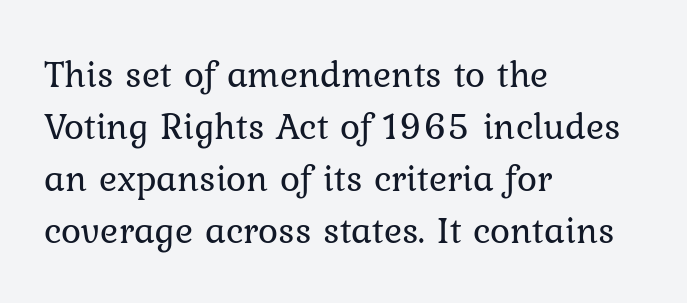
Q: Is the text bold? A: No.
Q: Is the text italic (slanted)? A: No, it is upright.
Q: Is the text underlined? A: No.
Q: How is the paragraph aligned? A: Left-aligned.
Q: Is the spacing between letters normal or unusually wide? A: Normal.
Q: Is the spacing between lines tight, normal or loose? A: Normal.
Q: Width (condensed, normal, or wide)? A: Normal.
Q: Stroke contrast? A: Low.
Q: x-height? A: Medium.
Q: Monospaced? A: No.
